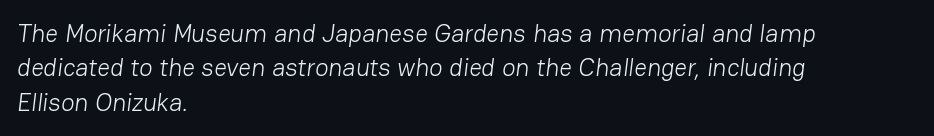
The image shows 25 px text type; set left-aligned, normal line spacing (1.38x), normal letter spacing, not underlined.
